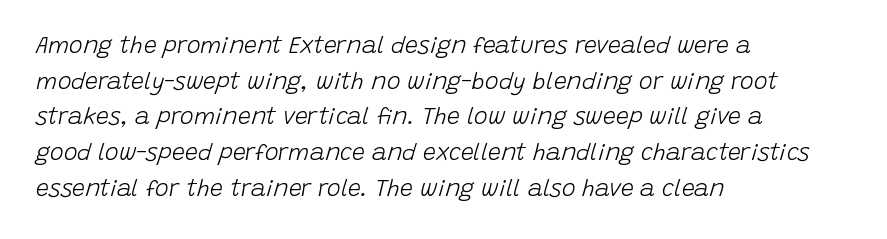
{"italic": "yes", "lean": "right", "slant_degrees": 15, "bold": "no", "underline": "no", "align": "left", "line_spacing": "normal", "line_spacing_ratio": 1.55, "letter_spacing": "normal", "letter_spacing_em": 0.0, "glyph_px": 23}
